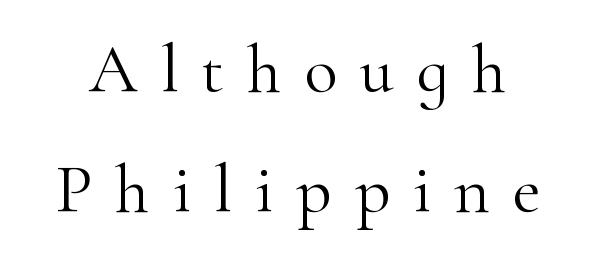
{"serif": "yes", "italic": "no", "bold": "no", "weight": "light", "width": "normal", "stroke_contrast": "high", "x_height": "small", "monospaced": "no", "underline": "no", "line_spacing_ratio": 1.74, "letter_spacing": "wide", "letter_spacing_em": 0.33, "glyph_px": 69}
